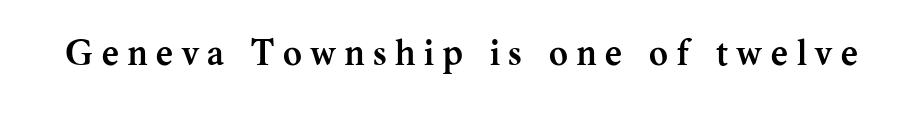
The image shows 36 px semibold serif type, upright; set unusually wide letter spacing (+0.24 em), not underlined; medium stroke contrast and a medium x-height.
